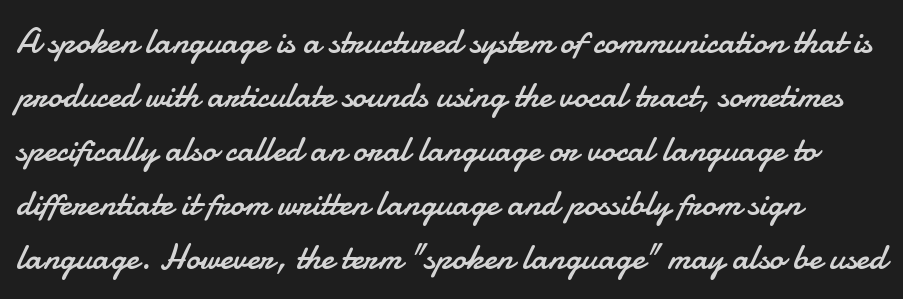
Q: Is the text bold? A: No.
Q: Is the text italic (slanted)? A: Yes.
Q: Is the typeface a serif or a sans-serif typeface? A: Sans-serif.
Q: Is the text underlined? A: No.
Q: Is the spacing between letters normal or unusually wide? A: Normal.
Q: Is the spacing between lines tight, normal or loose? A: Normal.
Q: Width (condensed, normal, or wide)? A: Normal.
Q: Stroke contrast? A: Low.
Q: x-height? A: Small.
Q: Monospaced? A: No.
